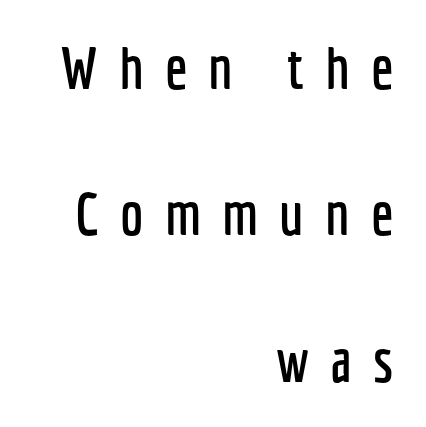
Caption: expanded tracking, letters set apart. Here the designer chose a conventional face with non-uniform glyph widths. Interline gaps are noticeably wide in this sample. These lines are set flush right with a ragged left edge. Tall strokes in this sample are plumb rather than angled. Bare-footed words on every line.
